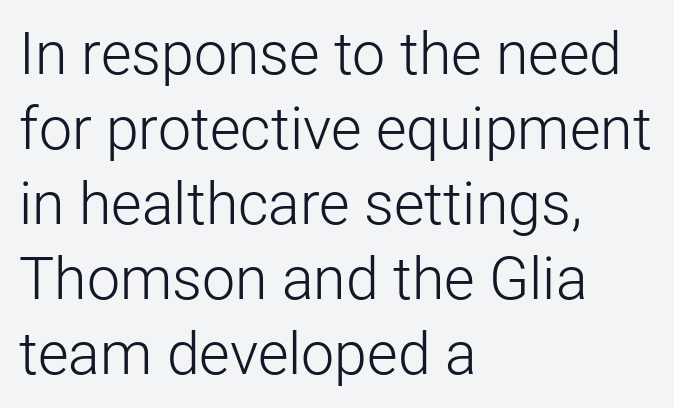
The image shows 59 px light sans-serif type, upright; set left-aligned, normal line spacing (1.27x), normal letter spacing, not underlined; low stroke contrast and a medium x-height.
